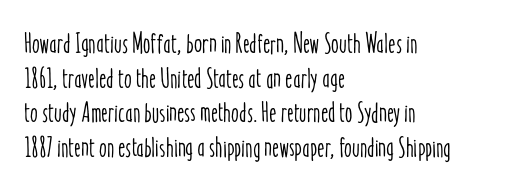
Q: Is the text italic (slanted)? A: No, it is upright.
Q: Is the text underlined? A: No.
Q: How is the paragraph aligned? A: Left-aligned.
Q: Is the spacing between letters normal or unusually wide? A: Normal.
Q: Width (condensed, normal, or wide)? A: Condensed.
Q: Stroke contrast? A: Low.
Q: x-height? A: Medium.
Q: Monospaced? A: No.
